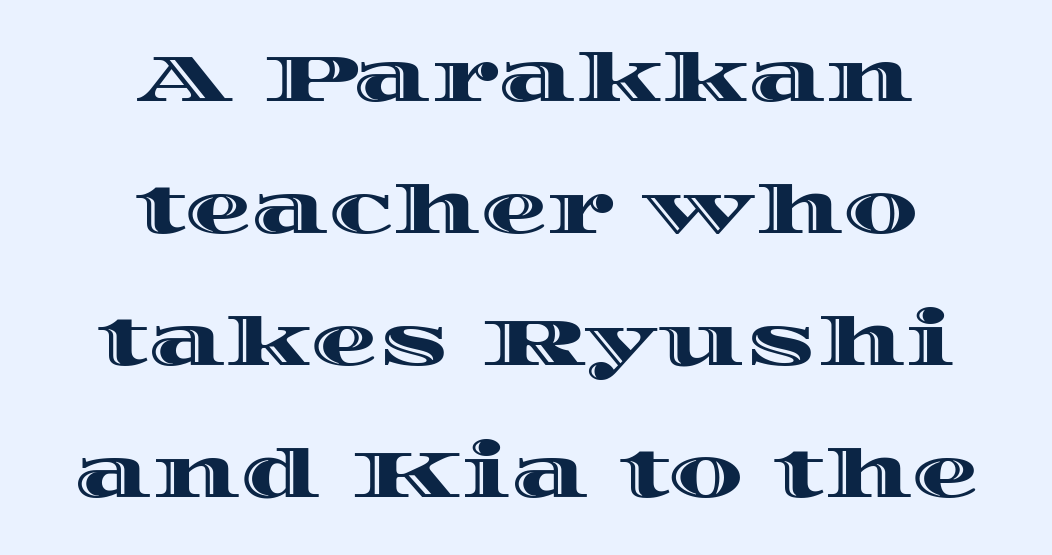
{"italic": "no", "width": "wide", "x_height": "large", "monospaced": "no", "underline": "no", "align": "center", "line_spacing": "loose", "line_spacing_ratio": 1.97, "letter_spacing": "normal", "letter_spacing_em": 0.0, "glyph_px": 67}
